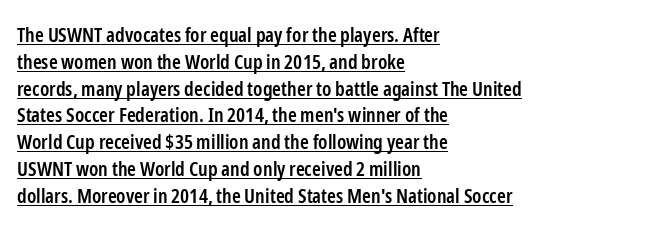
The image shows 20 px text type, upright; set left-aligned, normal line spacing (1.34x), normal letter spacing, underlined.
